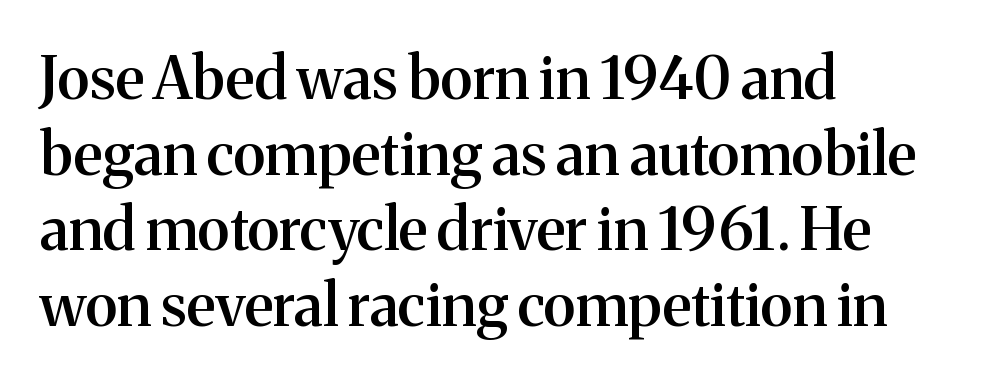
{"serif": "yes", "italic": "no", "bold": "semi", "weight": "semibold", "width": "normal", "stroke_contrast": "medium", "x_height": "medium", "monospaced": "no", "underline": "no", "align": "left", "line_spacing": "normal", "line_spacing_ratio": 1.28, "letter_spacing": "normal", "letter_spacing_em": 0.0, "glyph_px": 59}
